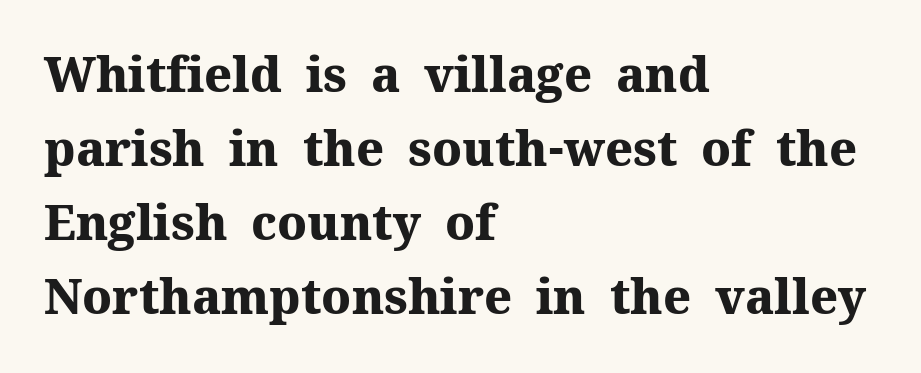
The image shows 48 px heavy serif type, upright; set left-aligned, normal line spacing (1.54x), normal letter spacing, not underlined; medium stroke contrast and a medium x-height.
